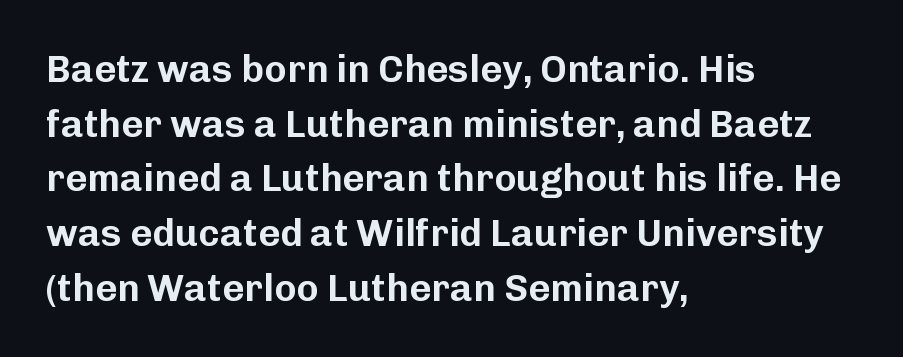
Q: Is the text italic (slanted)? A: No, it is upright.
Q: Is the typeface a serif or a sans-serif typeface? A: Sans-serif.
Q: Is the text underlined? A: No.
Q: How is the paragraph aligned? A: Left-aligned.
Q: Is the spacing between letters normal or unusually wide? A: Normal.
Q: Is the spacing between lines tight, normal or loose? A: Normal.
Q: Width (condensed, normal, or wide)? A: Normal.
Q: Stroke contrast? A: Low.
Q: x-height? A: Medium.
Q: Monospaced? A: No.
